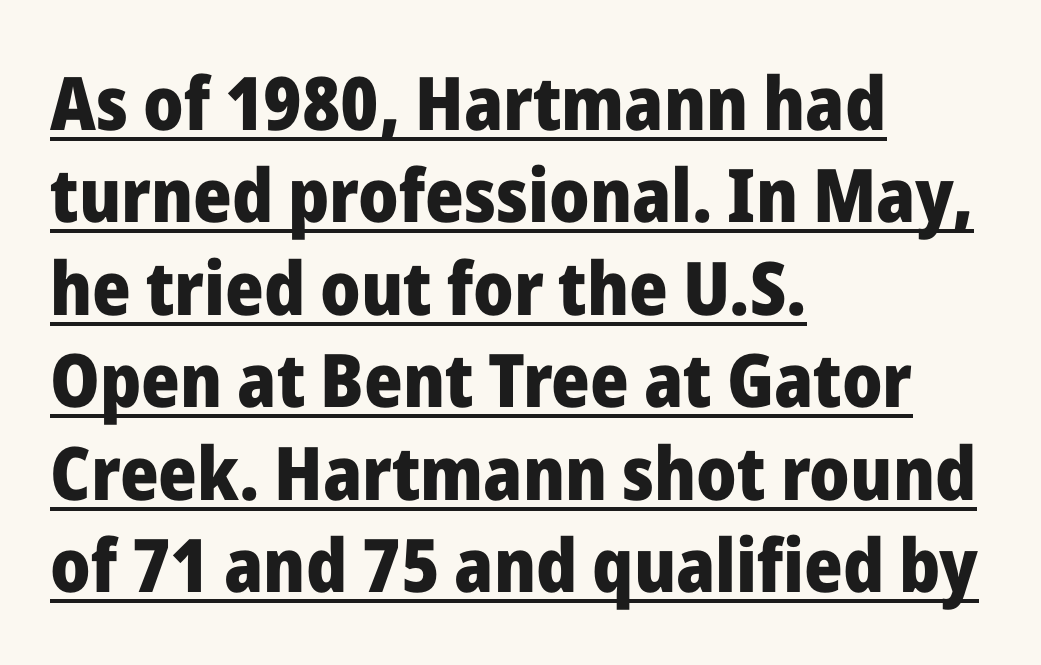
Q: Is the text bold? A: Yes.
Q: Is the text italic (slanted)? A: No, it is upright.
Q: Is the typeface a serif or a sans-serif typeface? A: Sans-serif.
Q: Is the text underlined? A: Yes.
Q: How is the paragraph aligned? A: Left-aligned.
Q: Is the spacing between letters normal or unusually wide? A: Normal.
Q: Is the spacing between lines tight, normal or loose? A: Normal.
Q: Width (condensed, normal, or wide)? A: Normal.
Q: Stroke contrast? A: Low.
Q: x-height? A: Medium.
Q: Monospaced? A: No.
